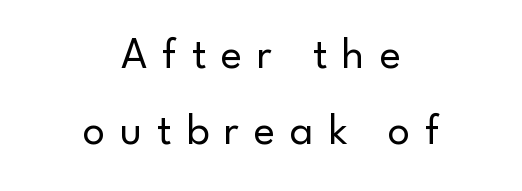
The image shows 44 px regular-weight sans-serif type, upright; set centered, line spacing 1.72x, unusually wide letter spacing (+0.34 em), not underlined; low stroke contrast and a small x-height.
